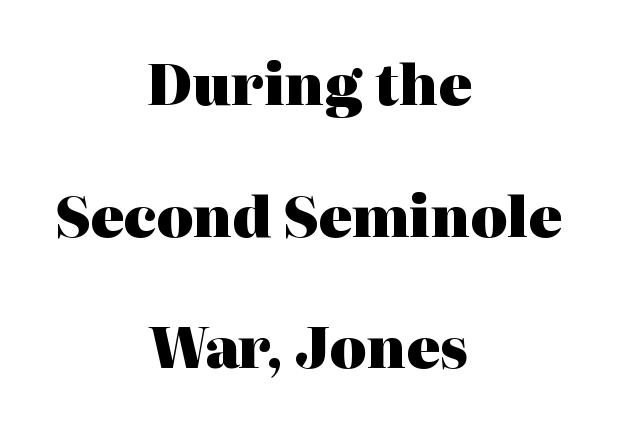
The image shows 56 px heavy serif type, upright; set centered, loose line spacing (2.35x), normal letter spacing, not underlined; high stroke contrast and a medium x-height.
